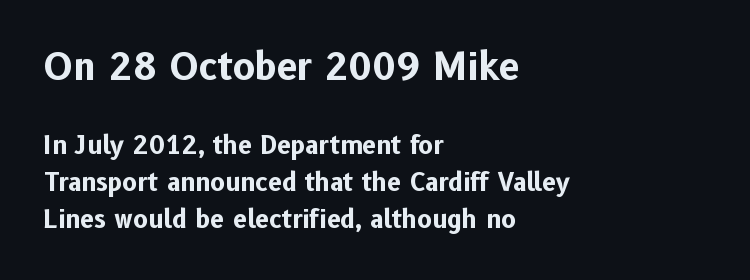
The image shows 37 px bold sans-serif type, upright; set left-aligned, normal line spacing (1.49x), normal letter spacing, not underlined; the first (top) block is 1.48x larger; low stroke contrast and a medium x-height.
